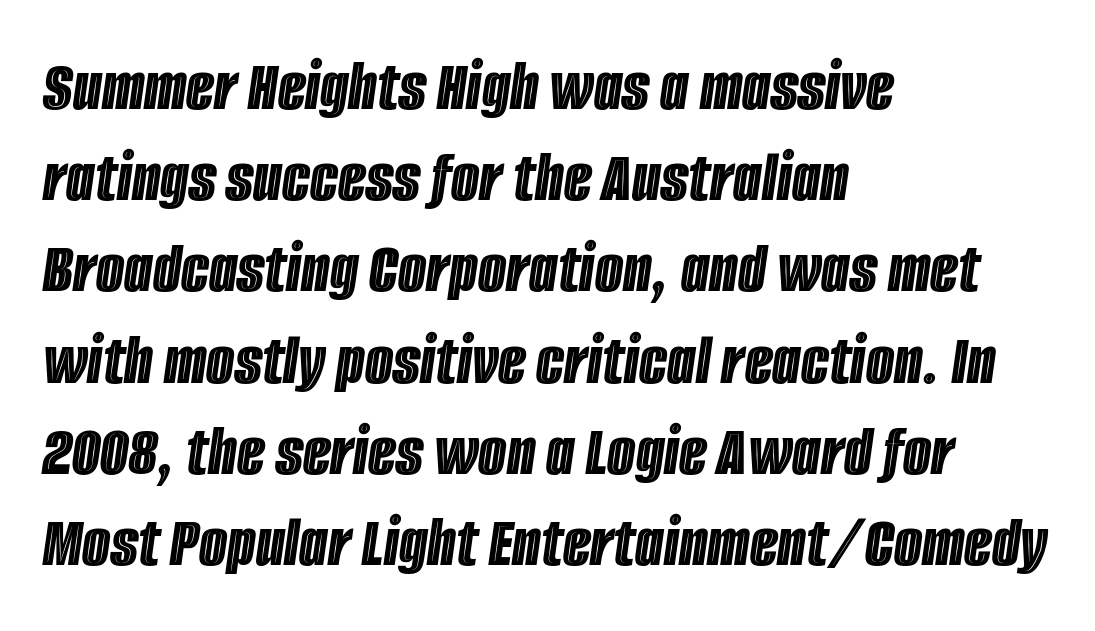
{"italic": "yes", "lean": "right", "slant_degrees": 8, "width": "condensed", "x_height": "large", "monospaced": "no", "underline": "no", "align": "left", "line_spacing": "normal", "line_spacing_ratio": 1.25, "letter_spacing": "normal", "letter_spacing_em": 0.0, "glyph_px": 73}
